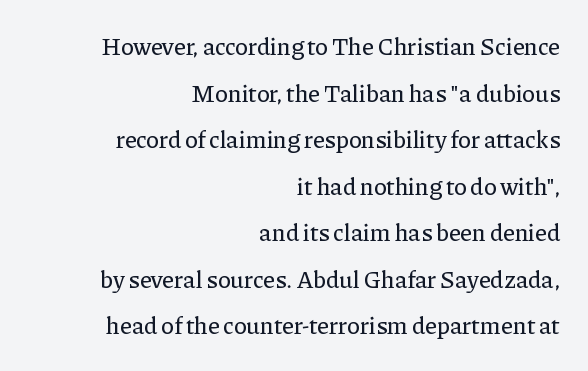
The image shows 24 px text type, upright; set right-aligned, loose line spacing (1.94x), normal letter spacing, not underlined.
